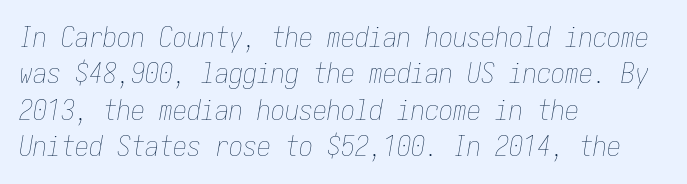
Q: Is the text bold? A: No.
Q: Is the text italic (slanted)? A: Yes, it leans right by about 10 degrees.
Q: Is the text underlined? A: No.
Q: How is the paragraph aligned? A: Left-aligned.
Q: Is the spacing between letters normal or unusually wide? A: Normal.
Q: Is the spacing between lines tight, normal or loose? A: Normal.
Q: Width (condensed, normal, or wide)? A: Condensed.
Q: Stroke contrast? A: Low.
Q: x-height? A: Medium.
